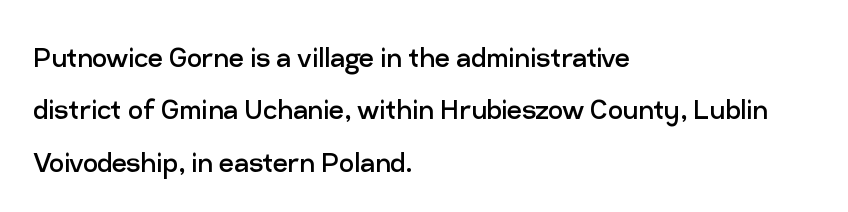
Q: Is the text bold? A: No.
Q: Is the text italic (slanted)? A: No, it is upright.
Q: Is the typeface a serif or a sans-serif typeface? A: Sans-serif.
Q: Is the text underlined? A: No.
Q: How is the paragraph aligned? A: Left-aligned.
Q: Is the spacing between letters normal or unusually wide? A: Normal.
Q: Is the spacing between lines tight, normal or loose? A: Normal.
Q: Width (condensed, normal, or wide)? A: Normal.
Q: Stroke contrast? A: Low.
Q: x-height? A: Medium.
Q: Monospaced? A: No.
